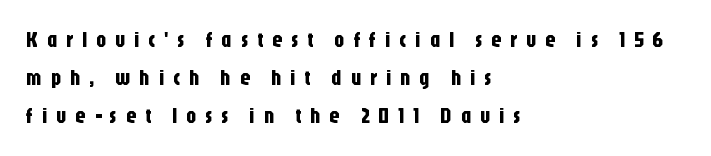
The image shows 21 px text type, upright; set left-aligned, line spacing 1.81x, unusually wide letter spacing (+0.41 em), not underlined.
